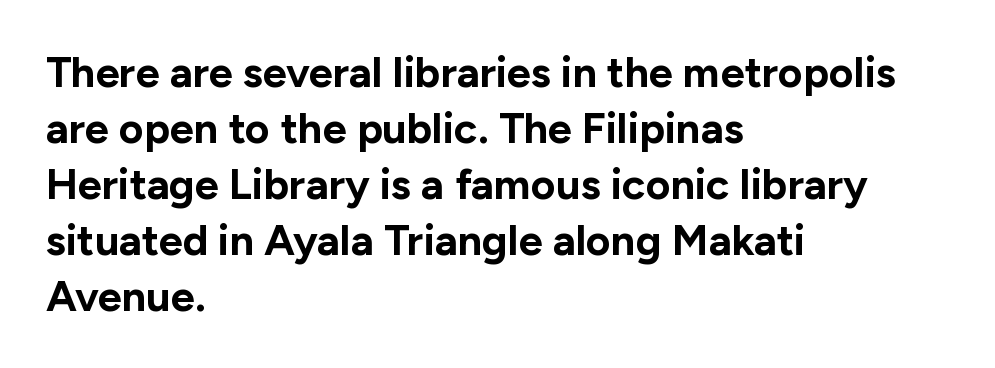
{"serif": "no", "italic": "no", "bold": "yes", "weight": "bold", "width": "normal", "stroke_contrast": "low", "x_height": "medium", "monospaced": "no", "underline": "no", "align": "left", "line_spacing": "normal", "line_spacing_ratio": 1.3, "letter_spacing": "normal", "letter_spacing_em": 0.0, "glyph_px": 43}
